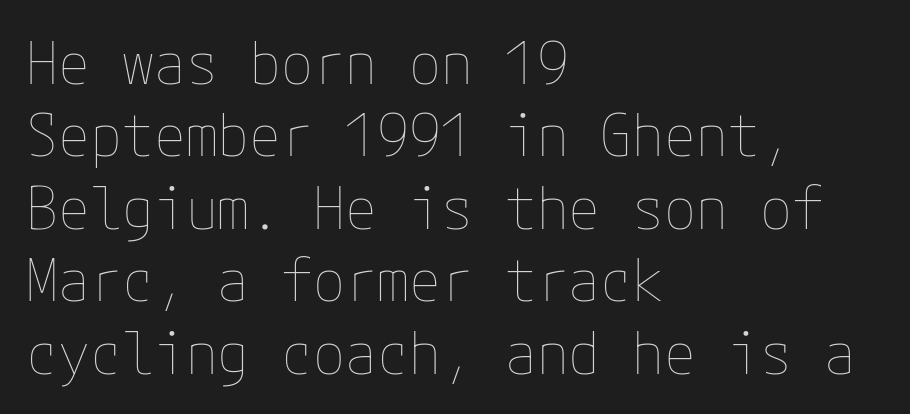
{"italic": "no", "bold": "no", "weight": "thin", "width": "normal", "stroke_contrast": "low", "x_height": "medium", "underline": "no", "align": "left", "line_spacing": "normal", "line_spacing_ratio": 1.25, "letter_spacing": "normal", "letter_spacing_em": 0.0, "glyph_px": 58}
